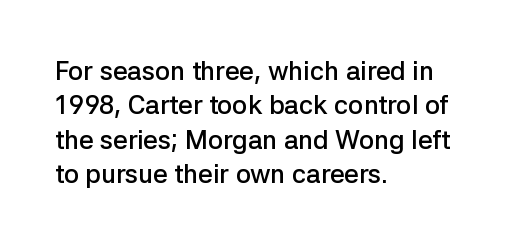
{"italic": "no", "bold": "semi", "underline": "no", "align": "left", "line_spacing": "normal", "line_spacing_ratio": 1.32, "letter_spacing": "normal", "letter_spacing_em": 0.0, "glyph_px": 26}
